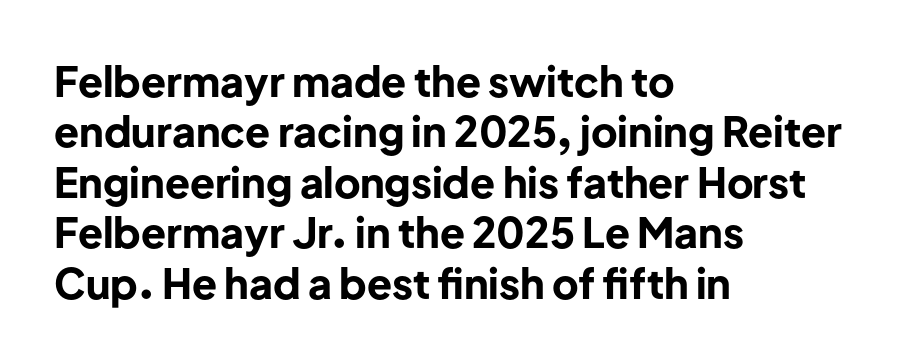
The characters look thick and weighty, a clear bold. The horizontal fit of the characters is conventional and even. Typeset ragged right — the left edge is the straight one. The words here are not underlined.
